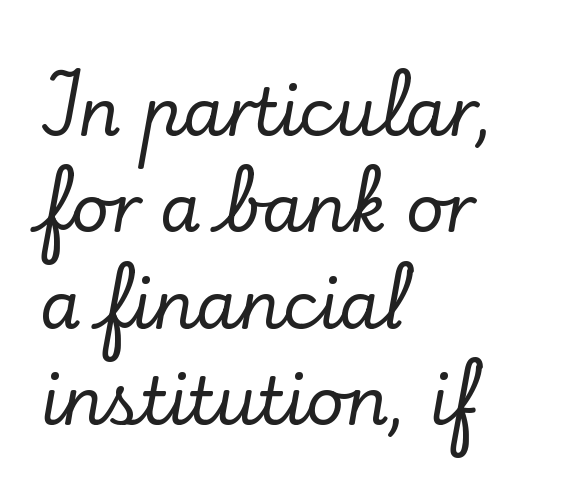
Q: Is the text italic (slanted)? A: Yes.
Q: Is the typeface a serif or a sans-serif typeface? A: Serif.
Q: Is the text underlined? A: No.
Q: How is the paragraph aligned? A: Left-aligned.
Q: Is the spacing between letters normal or unusually wide? A: Normal.
Q: Is the spacing between lines tight, normal or loose? A: Normal.
Q: Width (condensed, normal, or wide)? A: Normal.
Q: Stroke contrast? A: Low.
Q: x-height? A: Small.
Q: Monospaced? A: No.
